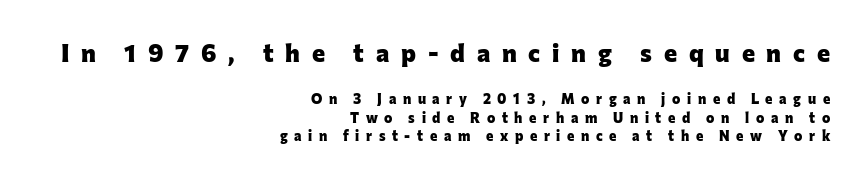
This sample uses expanded letter spacing, leaving extra air between glyphs. How heavy is the stroke? Heavy — this is a bold. These two chunks differ in scale, with the top chunk taking the larger measure. Posture: straight, roman, zero tilt.
